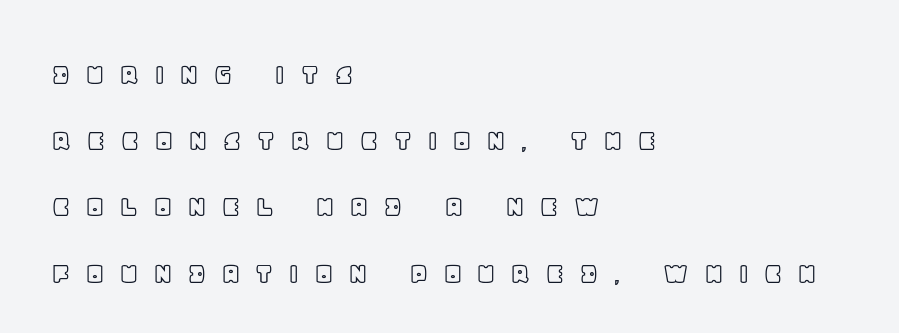
{"italic": "no", "width": "normal", "x_height": "large", "monospaced": "no", "underline": "no", "align": "left", "line_spacing": "loose", "line_spacing_ratio": 2.07, "letter_spacing": "wide", "letter_spacing_em": 0.44, "glyph_px": 32}
